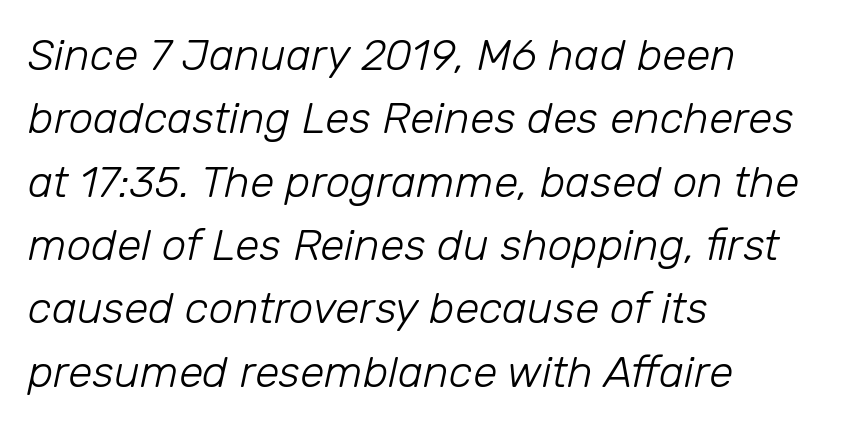
Q: Is the text bold? A: No.
Q: Is the text italic (slanted)? A: Yes, it leans right by about 12 degrees.
Q: Is the text underlined? A: No.
Q: How is the paragraph aligned? A: Left-aligned.
Q: Is the spacing between letters normal or unusually wide? A: Normal.
Q: Is the spacing between lines tight, normal or loose? A: Normal.
Q: Width (condensed, normal, or wide)? A: Normal.
Q: Stroke contrast? A: Low.
Q: x-height? A: Medium.
Q: Monospaced? A: No.
